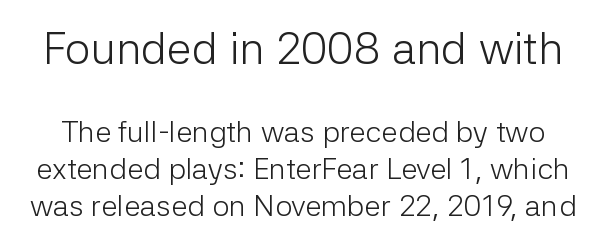
You can tell it's not italic because the verticals are truly vertical. In terms of letterspacing, this is plain default setting. The typesetting does not lean heavy: it is not bold. The baseline area is clear. Regarding serifs, this sample does without them.
